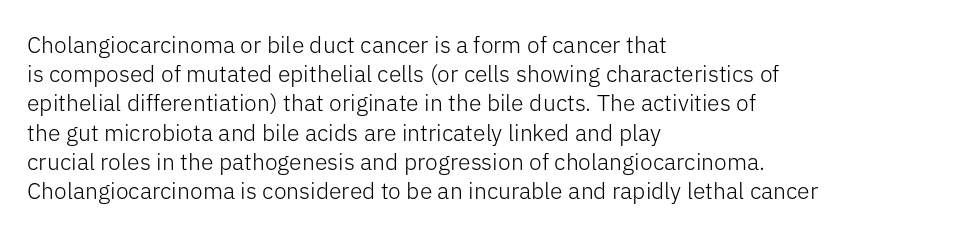
{"italic": "no", "bold": "no", "underline": "no", "align": "left", "line_spacing": "normal", "line_spacing_ratio": 1.27, "letter_spacing": "normal", "letter_spacing_em": 0.0, "glyph_px": 23}
